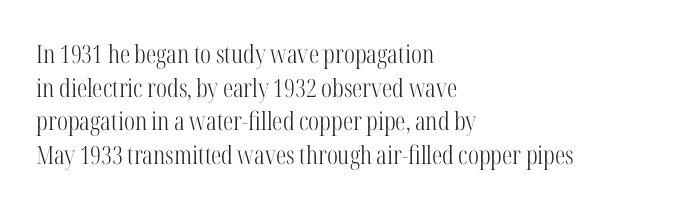
Honestly, there is no underline to notice here at all. When letters stand straight like this, we call the style roman or upright. The passage shown stacks its lines at a standard gap. Horizontal alignment here is leftward, the default for most running prose. Ink coverage per letter is moderate at most.
